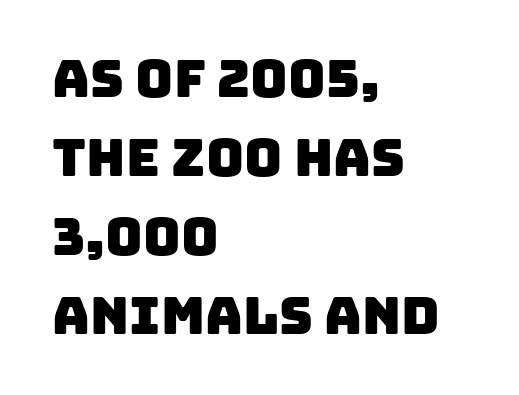
Font category for this specimen: sans-serif. Is this a fixed-width face? No — the glyphs have proportional, varying widths. What's the leading like? Ordinary, nothing unusual. Plain, unruled lines of type.
